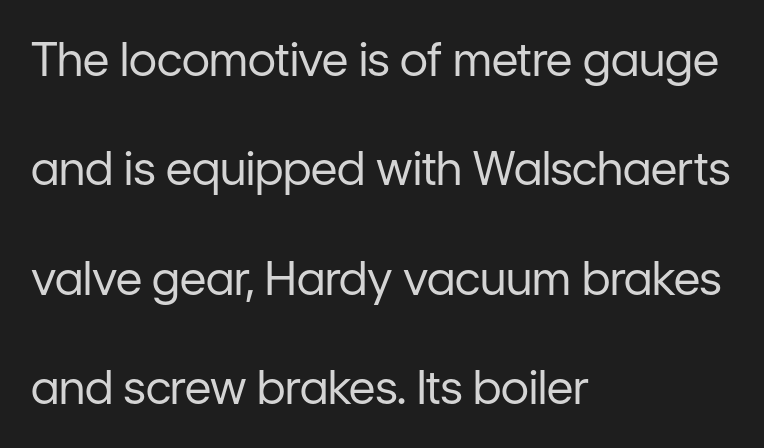
The image shows 46 px regular-weight sans-serif type, upright; set left-aligned, loose line spacing (2.38x), normal letter spacing, not underlined; low stroke contrast and a medium x-height.
